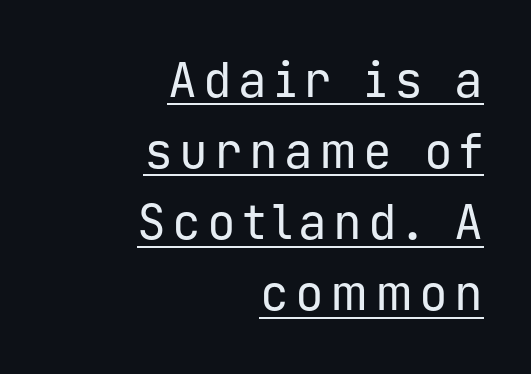
Q: Is the text bold? A: No.
Q: Is the text italic (slanted)? A: No, it is upright.
Q: Is the typeface a serif or a sans-serif typeface? A: Sans-serif.
Q: Is the text underlined? A: Yes.
Q: How is the paragraph aligned? A: Right-aligned.
Q: Is the spacing between lines tight, normal or loose? A: Normal.
Q: Width (condensed, normal, or wide)? A: Normal.
Q: Stroke contrast? A: Low.
Q: x-height? A: Medium.
Q: Monospaced? A: Yes.
